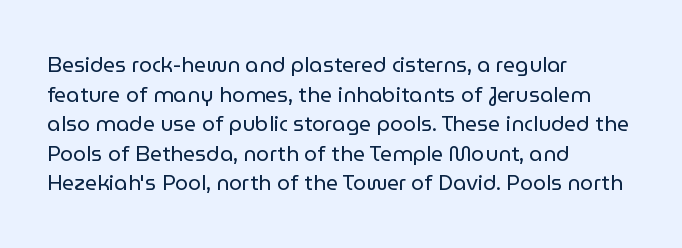
Quick note: underline off. Do the letters lean? They stand straight. The text block is weighted toward the left margin, trailing off unevenly rightward. This rendering leaves character spacing at its baseline value. Vertical spacing — default.
